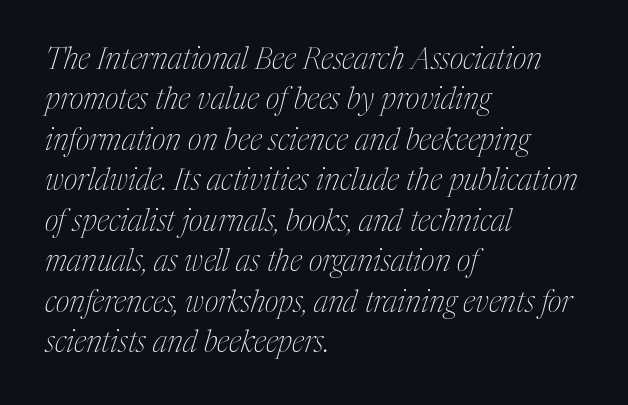
{"serif": "yes", "italic": "yes", "lean": "right", "slant_degrees": 17, "bold": "no", "weight": "thin", "width": "condensed", "stroke_contrast": "medium", "x_height": "medium", "monospaced": "no", "underline": "no", "align": "left", "line_spacing": "normal", "line_spacing_ratio": 1.35, "letter_spacing": "normal", "letter_spacing_em": 0.0, "glyph_px": 30}
